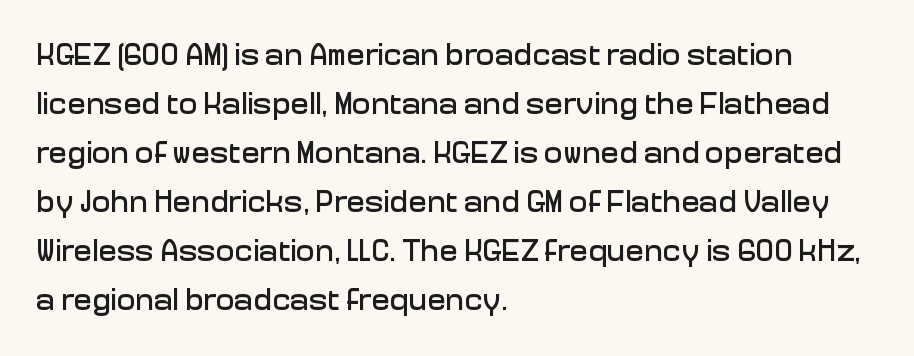
{"serif": "no", "italic": "no", "width": "normal", "stroke_contrast": "low", "x_height": "medium", "monospaced": "no", "underline": "no", "align": "left", "line_spacing": "normal", "line_spacing_ratio": 1.58, "letter_spacing": "normal", "letter_spacing_em": 0.0, "glyph_px": 31}
